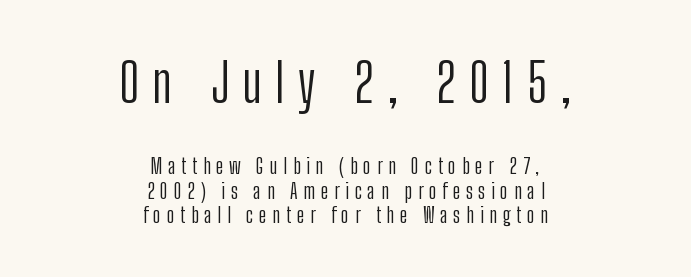
Between these two stacked blocks, the higher one wins on size. Each letter keeps its own natural width here, so spacing adapts to shape. Does extra space separate the letters? Yes, quite a lot of it. Heaviness? Minimal to ordinary, like unemphasized prose.
